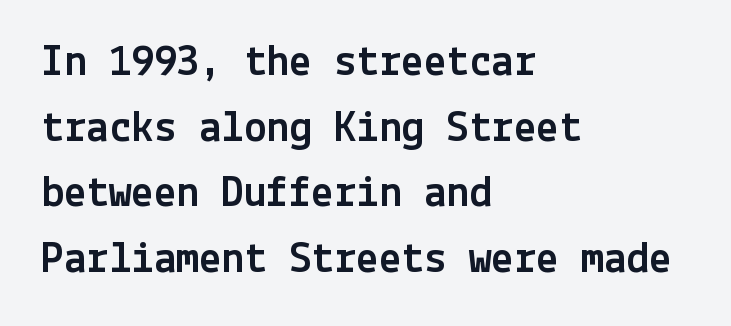
{"serif": "no", "italic": "no", "width": "normal", "x_height": "medium", "underline": "no", "align": "left", "line_spacing": "normal", "line_spacing_ratio": 1.46, "letter_spacing": "normal", "letter_spacing_em": 0.0, "glyph_px": 45}
